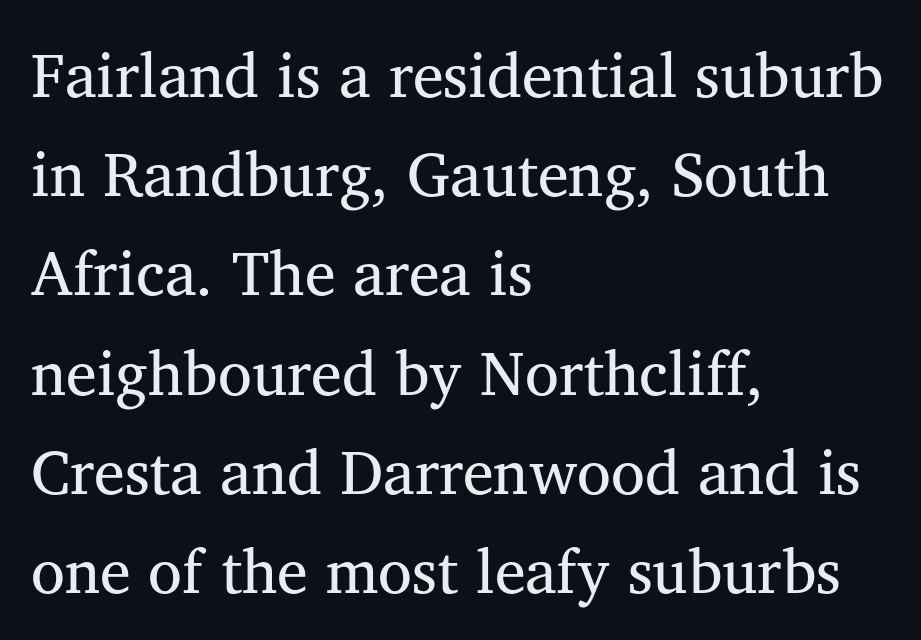
Leading matches the norm, producing a regular column. The passage shown is not underscored anywhere. Proportional: the letters do not fall into vertical columns. A serif font was chosen for this passage. These lines keep a tight, regular rhythm from letter to letter. A classic flush-left, rag-right setting is used for this passage.
